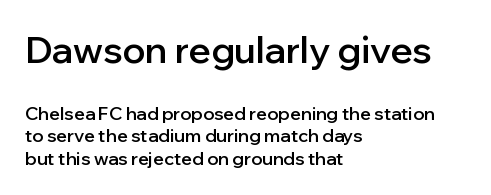
The image shows 37 px semibold sans-serif type, upright; set left-aligned, normal line spacing (1.25x), normal letter spacing, not underlined; the first (top) block is 2.06x larger; low stroke contrast and a medium x-height.
